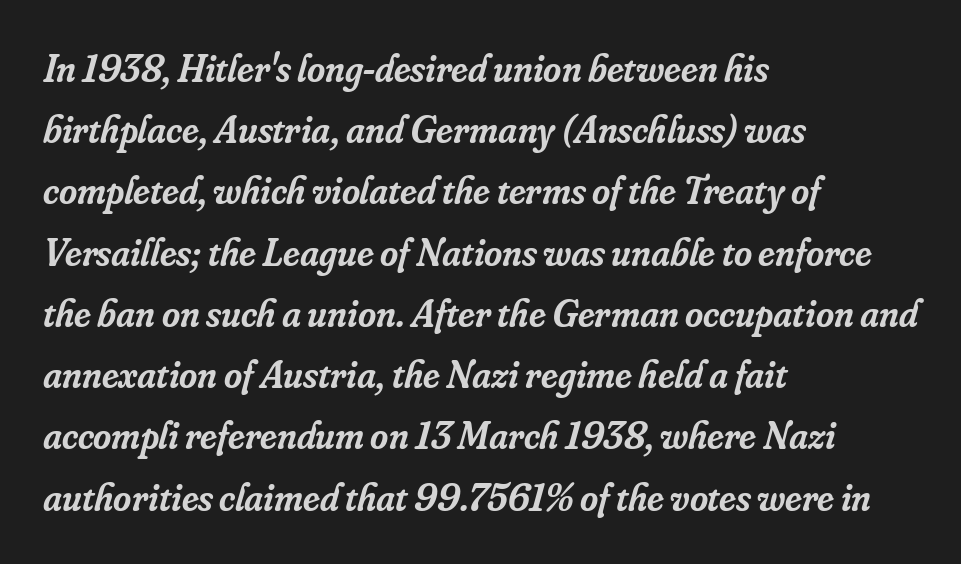
Each new line begins a customary step beneath the previous one. Caption: multi-line text, flush left, ragged right. Font category for this specimen: serif. Standard letterfit; no display-style spreading of the glyphs. Italic? Definitely — the glyphs are oblique. Nobody drew a line under any word here.
